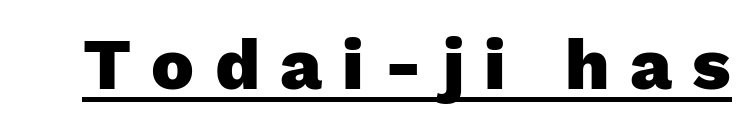
{"serif": "no", "italic": "no", "bold": "yes", "weight": "heavy", "width": "normal", "stroke_contrast": "low", "x_height": "medium", "monospaced": "no", "underline": "yes", "letter_spacing": "wide", "letter_spacing_em": 0.28, "glyph_px": 72}
